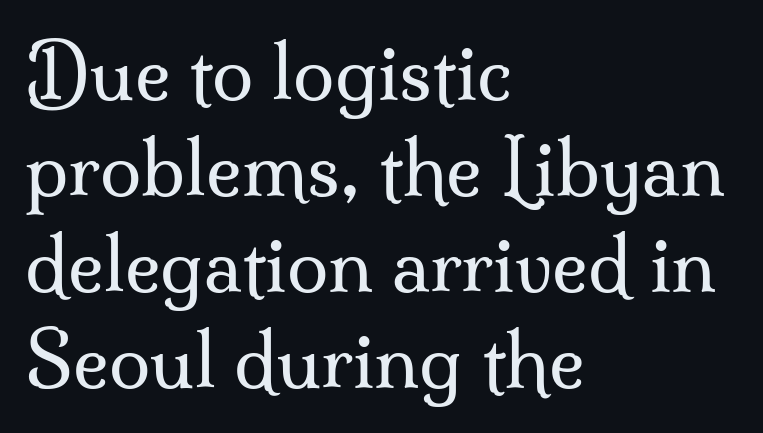
Students, observe: this is what conventionally led text looks like. On a weight scale, this lands at 450 or below. This sample has the flowing, uneven cadence of proportional lettering. Is the letter spacing exaggerated? No — it looks like the ordinary default. The words here are not underlined. A classic flush-left, rag-right setting is used for this passage.
